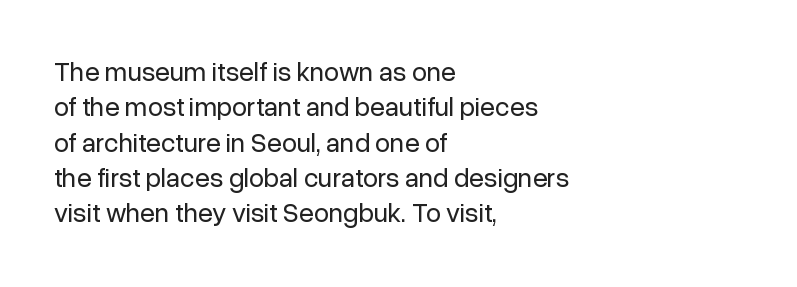
Line beginnings align vertically; line endings do not. The typography opts for an upright posture over an oblique one. Baseline-to-baseline distance is the conventional proportion of letter height. The characters are drawn with everyday or finer stroke widths. Here the glyphs are tracked normally, forming tight word shapes.
